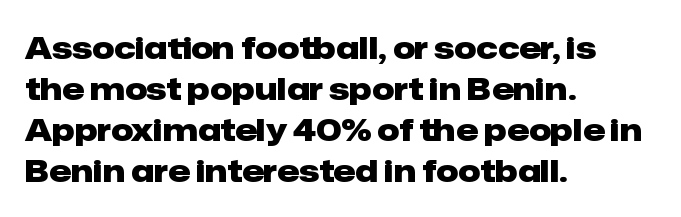
Do the characters align in a grid? No, the font is proportional. Classification — sans serif. Emphasis by weight is at full strength: bold. Summary of vertical rhythm: regular, with standard interline spacing.
